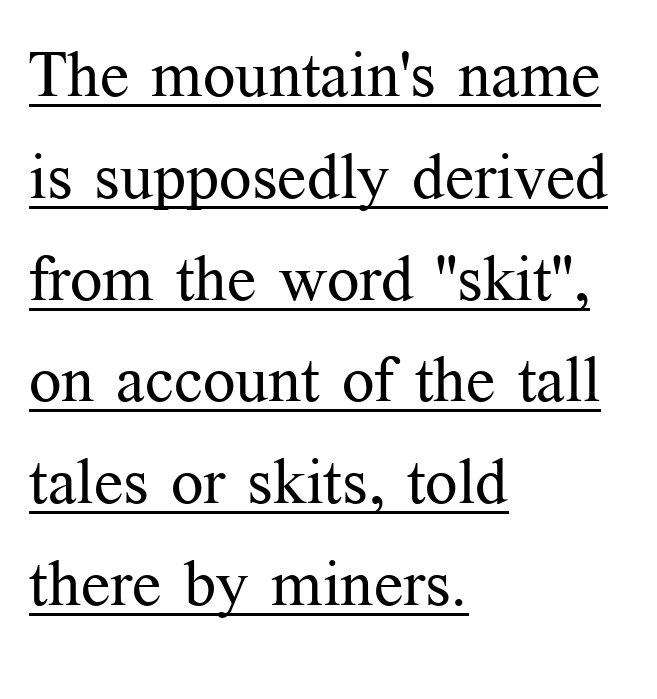
The image shows 64 px regular-weight serif type, upright; set left-aligned, normal line spacing (1.59x), normal letter spacing, underlined; medium stroke contrast and a medium x-height.
